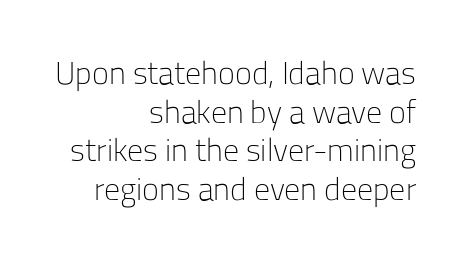
The image shows 32 px light sans-serif type, upright; set right-aligned, line spacing 1.21x, normal letter spacing, not underlined; low stroke contrast and a medium x-height.
